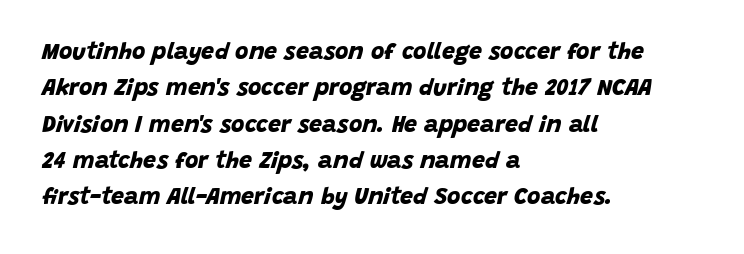
The image shows 23 px bold type; set left-aligned, normal line spacing (1.58x), normal letter spacing, not underlined.
